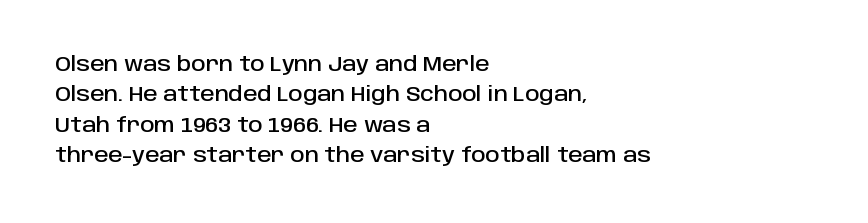
Q: Is the text italic (slanted)? A: No, it is upright.
Q: Is the text underlined? A: No.
Q: How is the paragraph aligned? A: Left-aligned.
Q: Is the spacing between letters normal or unusually wide? A: Normal.
Q: Is the spacing between lines tight, normal or loose? A: Normal.
